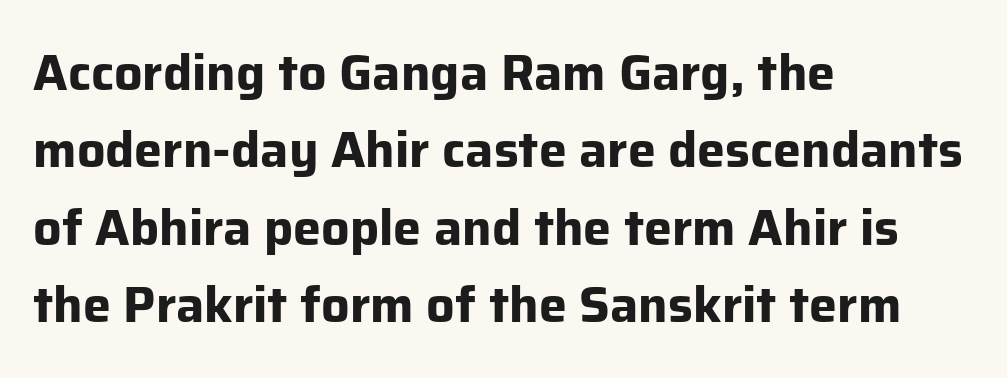
Q: Is the text bold? A: Yes.
Q: Is the text italic (slanted)? A: No, it is upright.
Q: Is the typeface a serif or a sans-serif typeface? A: Sans-serif.
Q: Is the text underlined? A: No.
Q: How is the paragraph aligned? A: Left-aligned.
Q: Is the spacing between letters normal or unusually wide? A: Normal.
Q: Is the spacing between lines tight, normal or loose? A: Normal.
Q: Width (condensed, normal, or wide)? A: Normal.
Q: Stroke contrast? A: Low.
Q: x-height? A: Medium.
Q: Monospaced? A: No.
